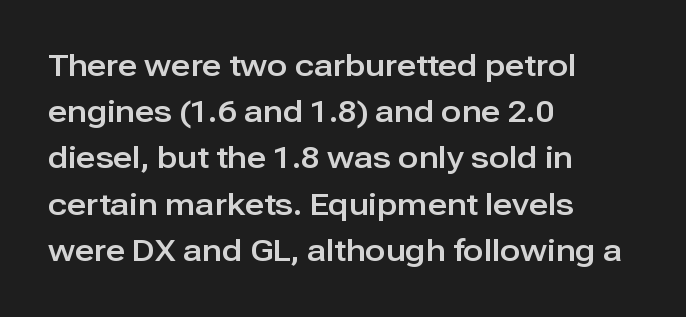
The image shows 30 px sans-serif type, upright; set left-aligned, normal line spacing (1.54x), normal letter spacing, not underlined; low stroke contrast and a medium x-height.
